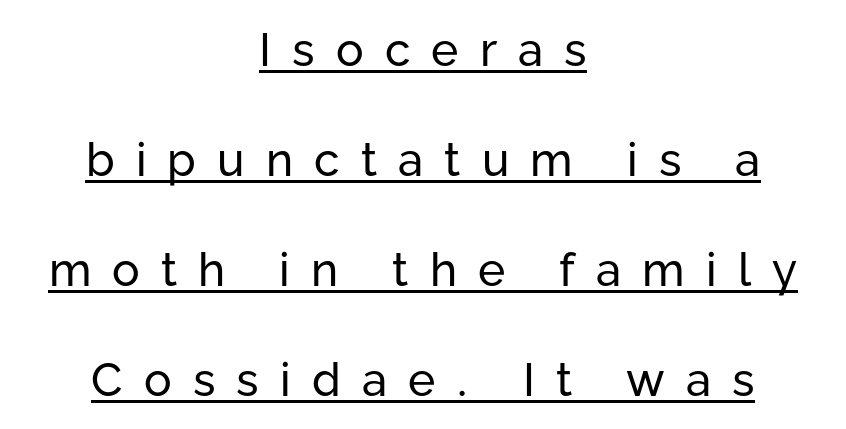
Q: Is the text bold? A: No.
Q: Is the text italic (slanted)? A: No, it is upright.
Q: Is the typeface a serif or a sans-serif typeface? A: Sans-serif.
Q: Is the text underlined? A: Yes.
Q: How is the paragraph aligned? A: Centered.
Q: Is the spacing between letters normal or unusually wide? A: Unusually wide.
Q: Is the spacing between lines tight, normal or loose? A: Loose.
Q: Width (condensed, normal, or wide)? A: Normal.
Q: Stroke contrast? A: Low.
Q: x-height? A: Medium.
Q: Monospaced? A: No.
